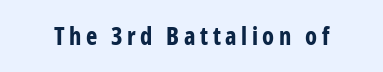
{"italic": "no", "bold": "yes", "underline": "no", "glyph_px": 24}
